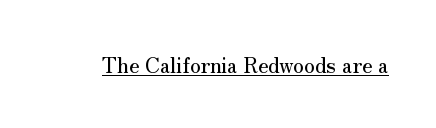
The image shows 21 px text type, upright; set normal letter spacing, underlined.
